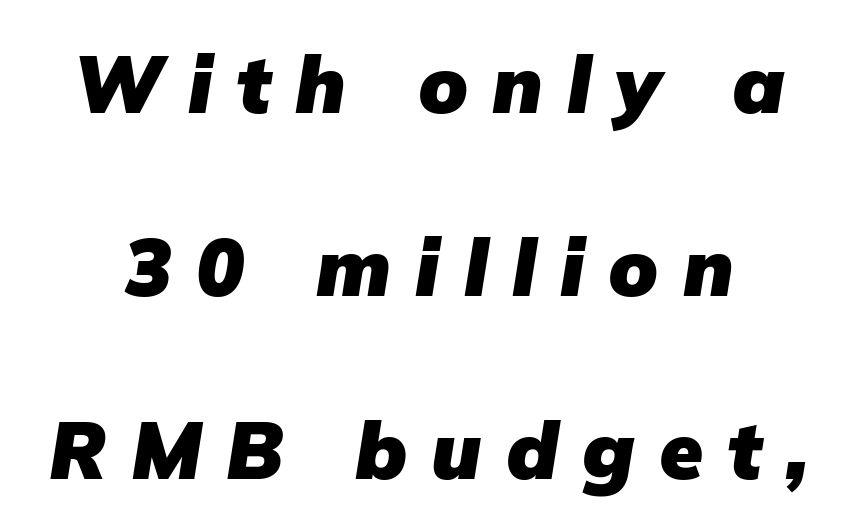
The image shows 80 px heavy type, italic (leaning right); set loose line spacing (2.29x), unusually wide letter spacing (+0.3 em), not underlined; low stroke contrast and a medium x-height.
